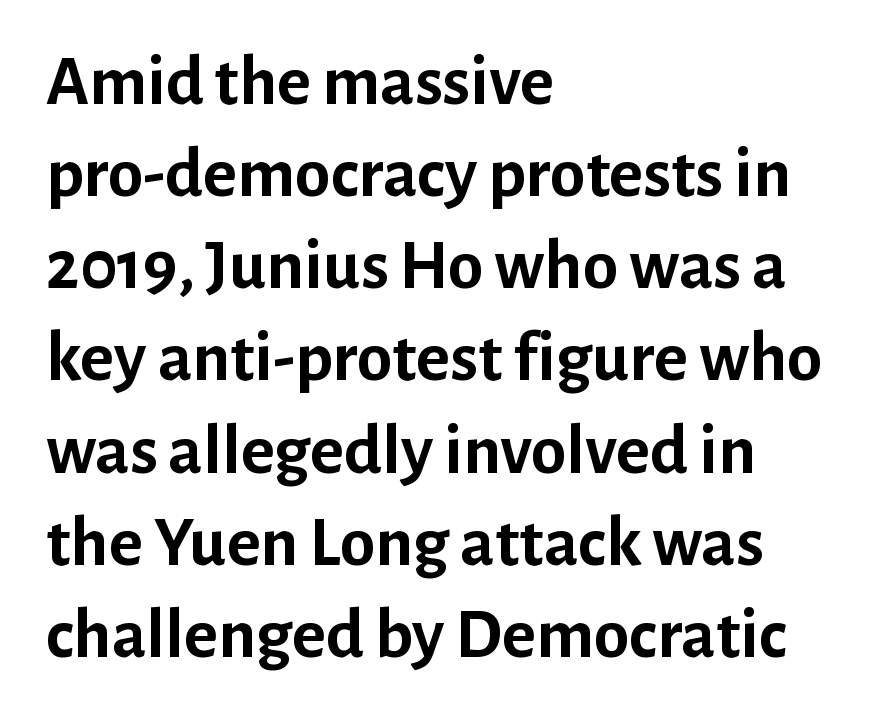
{"serif": "no", "italic": "no", "bold": "yes", "weight": "semibold", "width": "normal", "stroke_contrast": "low", "x_height": "medium", "monospaced": "no", "underline": "no", "align": "left", "line_spacing": "normal", "line_spacing_ratio": 1.28, "letter_spacing": "normal", "letter_spacing_em": 0.0, "glyph_px": 72}
